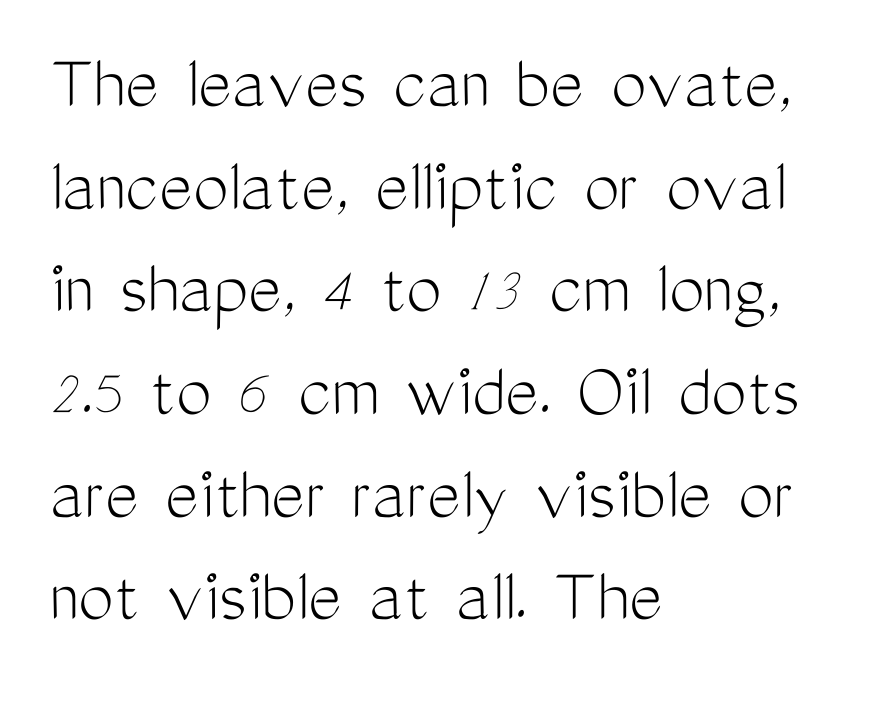
{"serif": "no", "italic": "no", "bold": "no", "weight": "light", "width": "condensed", "stroke_contrast": "medium", "x_height": "medium", "monospaced": "no", "underline": "no", "align": "left", "line_spacing": "normal", "line_spacing_ratio": 1.3, "letter_spacing": "normal", "letter_spacing_em": 0.0, "glyph_px": 79}
